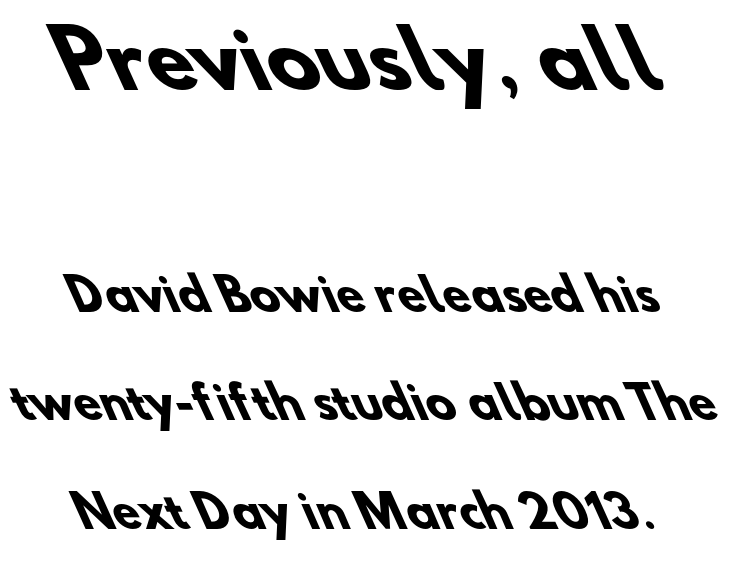
Q: Is the text bold? A: Yes.
Q: Is the typeface a serif or a sans-serif typeface? A: Sans-serif.
Q: Is the text underlined? A: No.
Q: How is the paragraph aligned? A: Centered.
Q: Is the spacing between letters normal or unusually wide? A: Normal.
Q: Is the spacing between lines tight, normal or loose? A: Loose.
Q: Which block of text is set in a larger size, the first (top) or the second (bottom)? A: The first (top) one.
Q: Width (condensed, normal, or wide)? A: Normal.
Q: Stroke contrast? A: Low.
Q: x-height? A: Small.
Q: Monospaced? A: No.
